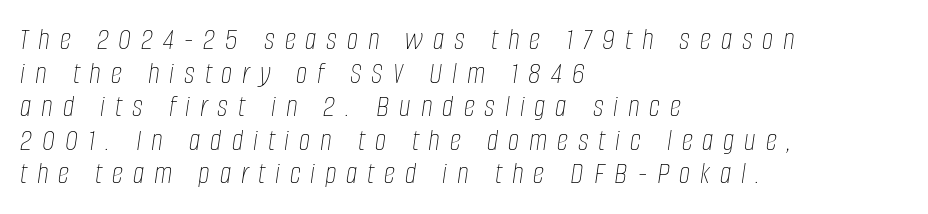
The image shows 32 px thin, condensed type, italic (leaning right); set left-aligned, tight line spacing (1.05x), unusually wide letter spacing (+0.31 em), not underlined; low stroke contrast and a large x-height.
